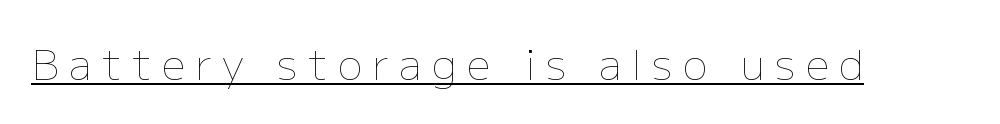
Q: Is the text bold? A: No.
Q: Is the text italic (slanted)? A: No, it is upright.
Q: Is the text underlined? A: Yes.
Q: Is the spacing between letters normal or unusually wide? A: Unusually wide.
Q: Width (condensed, normal, or wide)? A: Normal.
Q: Stroke contrast? A: Low.
Q: x-height? A: Medium.
Q: Monospaced? A: No.
